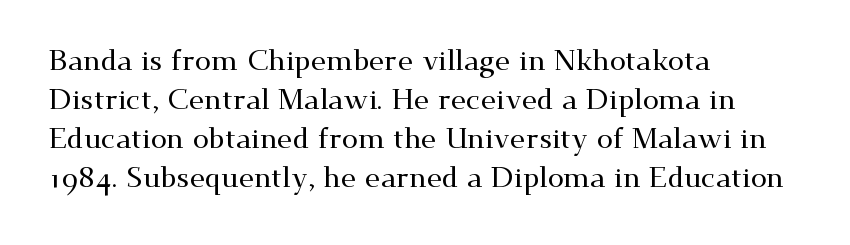
Q: Is the text italic (slanted)? A: No, it is upright.
Q: Is the typeface a serif or a sans-serif typeface? A: Serif.
Q: Is the text underlined? A: No.
Q: How is the paragraph aligned? A: Left-aligned.
Q: Is the spacing between letters normal or unusually wide? A: Normal.
Q: Is the spacing between lines tight, normal or loose? A: Normal.
Q: Width (condensed, normal, or wide)? A: Wide.
Q: Stroke contrast? A: Medium.
Q: x-height? A: Small.
Q: Monospaced? A: No.
